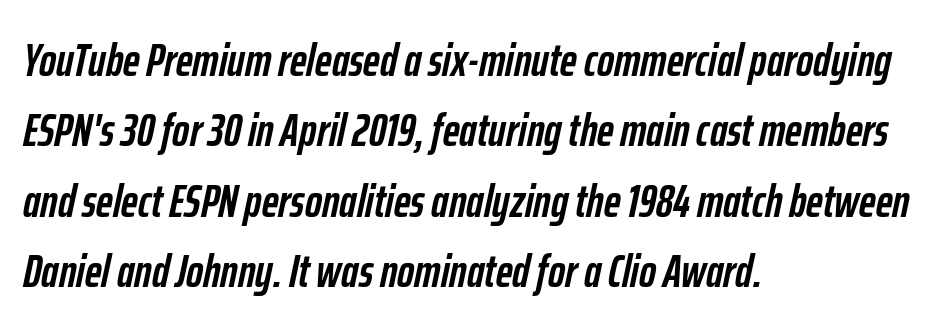
Summary of weight: heavy, a full bold. The lines are quadded left. Compared with typical body copy, the letter spacing here is the same. Style check: oblique. A clean baseline with only descenders dipping below it.
